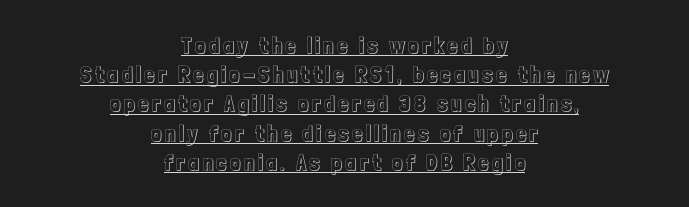
Q: Is the text italic (slanted)? A: No, it is upright.
Q: Is the text underlined? A: Yes.
Q: How is the paragraph aligned? A: Centered.
Q: Is the spacing between lines tight, normal or loose? A: Normal.
